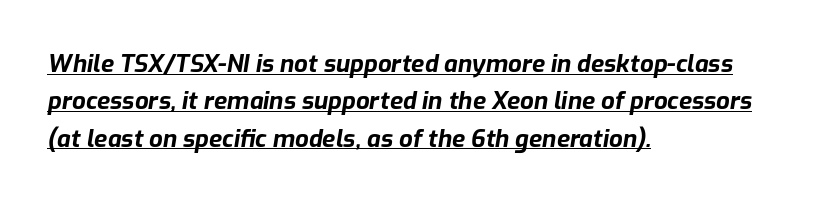
{"italic": "yes", "lean": "right", "slant_degrees": 9, "bold": "yes", "underline": "yes", "align": "left", "line_spacing": "normal", "line_spacing_ratio": 1.56, "letter_spacing": "normal", "letter_spacing_em": 0.0, "glyph_px": 24}
